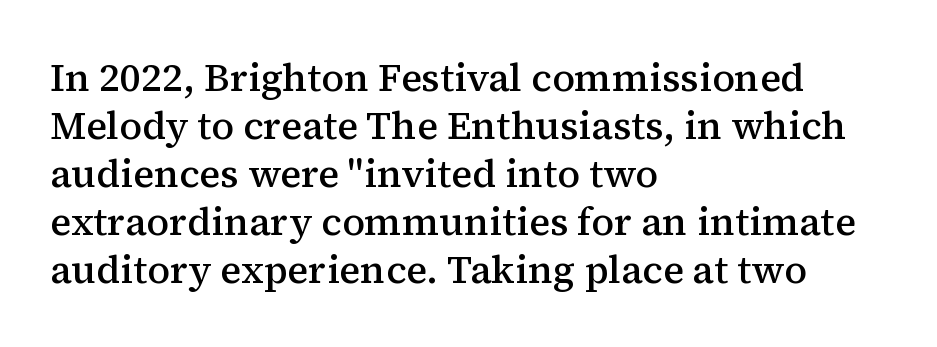
{"serif": "yes", "italic": "no", "bold": "semi", "weight": "semibold", "width": "normal", "stroke_contrast": "medium", "x_height": "medium", "monospaced": "no", "underline": "no", "align": "left", "line_spacing_ratio": 1.23, "letter_spacing": "normal", "letter_spacing_em": 0.0, "glyph_px": 39}
